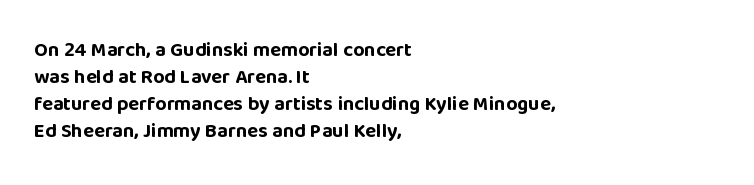
The font's upright variant was chosen for this text. Notice how the passage keeps a crisp vertical edge on the left only. Honestly, the row spacing looks completely unremarkable. Bare-footed words on every line.
